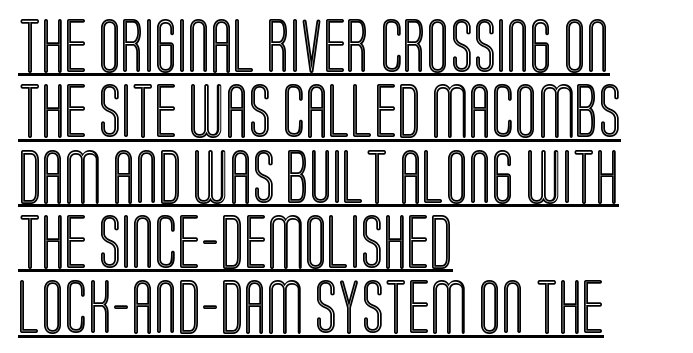
Q: Is the text italic (slanted)? A: No, it is upright.
Q: Is the text underlined? A: Yes.
Q: How is the paragraph aligned? A: Left-aligned.
Q: Is the spacing between letters normal or unusually wide? A: Normal.
Q: Width (condensed, normal, or wide)? A: Condensed.
Q: x-height? A: Large.
Q: Monospaced? A: No.
